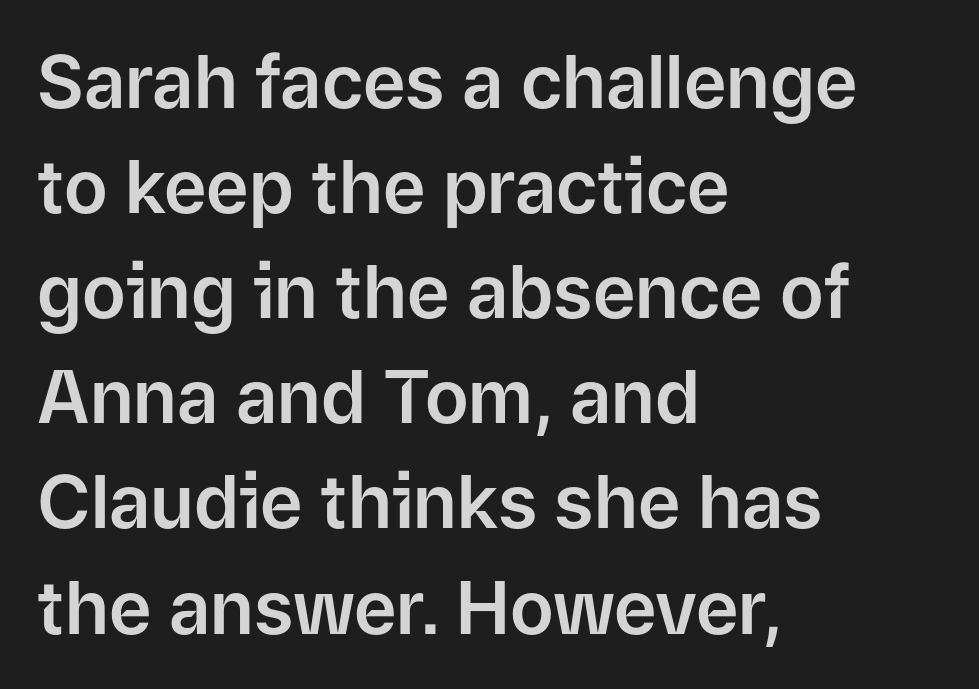
If you drew a ruler down the left edge, every line would touch it. Beneath every word, the page is bare. Look at the bottom of the vertical strokes: they stop flat, with no serifs. Italic? Not at all — the glyphs are vertical. Look at the tracking — it's just the regular setting, nothing added. Here the designer chose a conventional face with non-uniform glyph widths.
